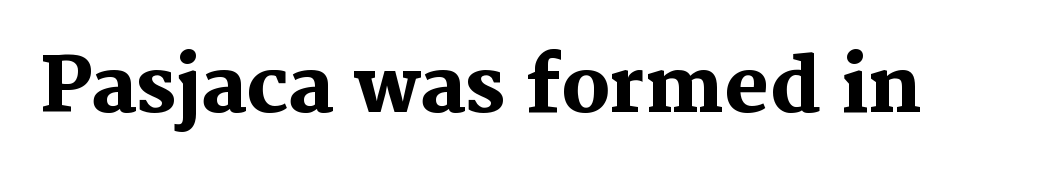
Q: Is the text bold? A: Yes.
Q: Is the text italic (slanted)? A: No, it is upright.
Q: Is the typeface a serif or a sans-serif typeface? A: Serif.
Q: Is the text underlined? A: No.
Q: Is the spacing between letters normal or unusually wide? A: Normal.
Q: Width (condensed, normal, or wide)? A: Normal.
Q: Stroke contrast? A: Medium.
Q: x-height? A: Medium.
Q: Monospaced? A: No.
